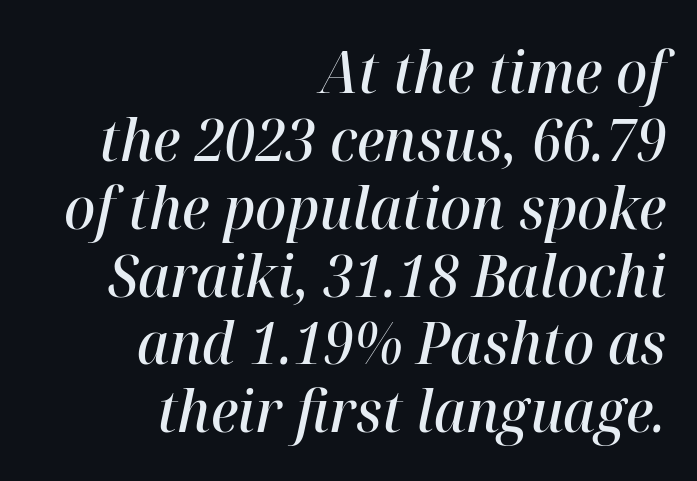
The lines are quadded right. Character widths vary here, with narrow letters taking less room than wide ones. Characters are canted at an angle relative to the baseline's perpendicular. Between one letter and the next there's only the usual sliver of space. How heavy is the stroke? Medium-heavy — a semibold, shy of bold.
